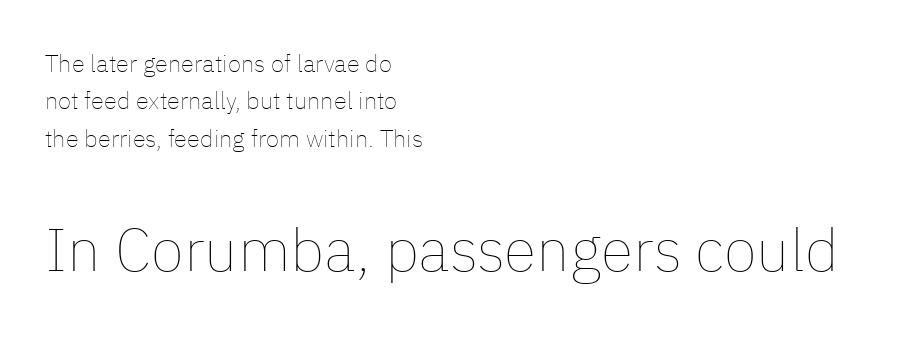
The characters are drawn with everyday or finer stroke widths. Whoever set this chose a conventional vertical rhythm. Notice how the stems are strictly vertical — no italics here. There is no visible air inserted between adjacent glyphs. The face used here is proportionally spaced, like ordinary book or web type. The following chunk of copy outweighs the initial chunk in type size.
